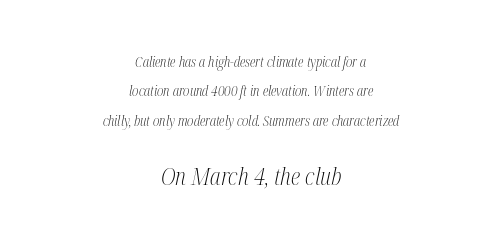
Rows of type keep a wide berth in the vertical direction. The passage shown leans; its letterforms are oblique. Whoever set this made the second block the dominant, larger element. There is no visible air inserted between adjacent glyphs. Heaviness? Minimal to ordinary, like unemphasized prose.
